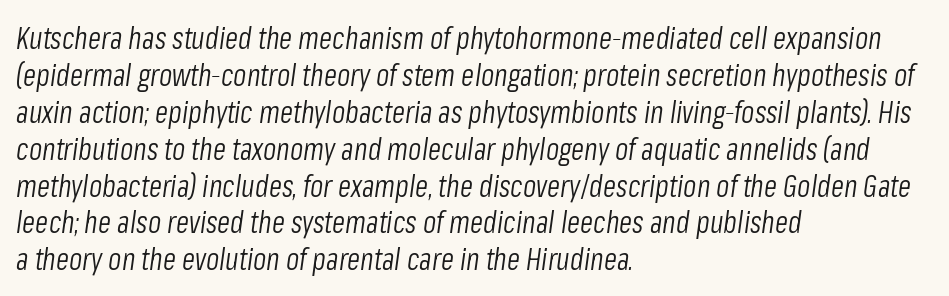
Q: Is the text bold? A: No.
Q: Is the text italic (slanted)? A: Yes, it leans right by about 8 degrees.
Q: Is the text underlined? A: No.
Q: How is the paragraph aligned? A: Left-aligned.
Q: Is the spacing between letters normal or unusually wide? A: Normal.
Q: Width (condensed, normal, or wide)? A: Condensed.
Q: Stroke contrast? A: Low.
Q: x-height? A: Medium.
Q: Monospaced? A: No.
